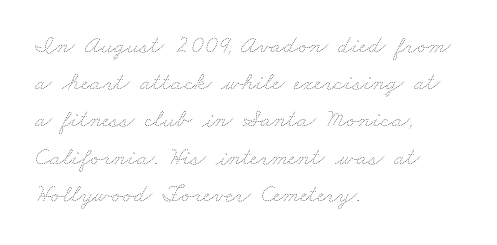
Lines of text with bare space underneath. Reading down the column, the eye jumps a familiar distance to each next line. Weight: not bold — regular or lighter. You could call the tracking neutral — neither tight nor loose. This sample is left-justified, so line endings fall wherever the words run out.
